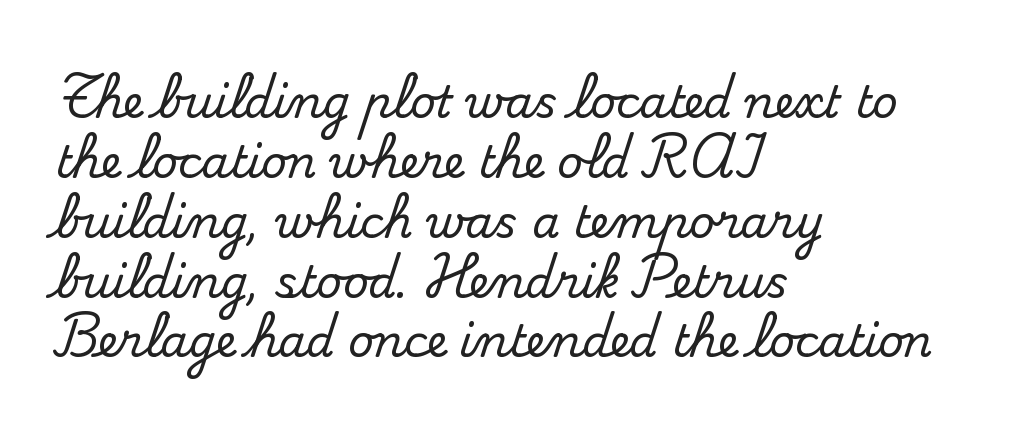
{"width": "normal", "stroke_contrast": "medium", "x_height": "small", "monospaced": "no", "underline": "no", "align": "left", "line_spacing": "normal", "line_spacing_ratio": 1.36, "letter_spacing": "normal", "letter_spacing_em": 0.0, "glyph_px": 44}
